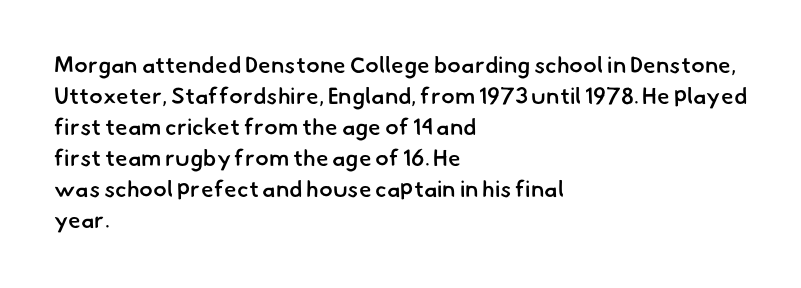
The image shows 23 px text type; set left-aligned, normal line spacing (1.35x), normal letter spacing, not underlined.
